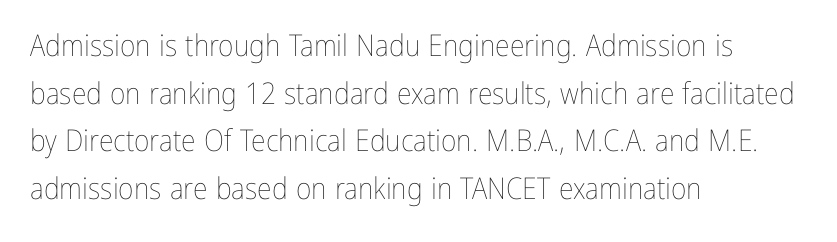
The image shows 30 px thin, condensed type, upright; set left-aligned, normal line spacing (1.59x), normal letter spacing, not underlined; low stroke contrast and a medium x-height.
